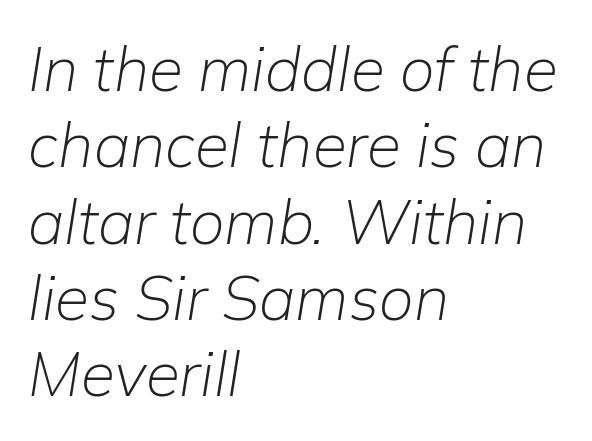
These lines are rendered in a variable-pitch font. Heft: none added — not bold. This sample uses plain, unmodified letter spacing. Rendered with sloped, italic letterforms. In CSS terms this would be text-align: left.
